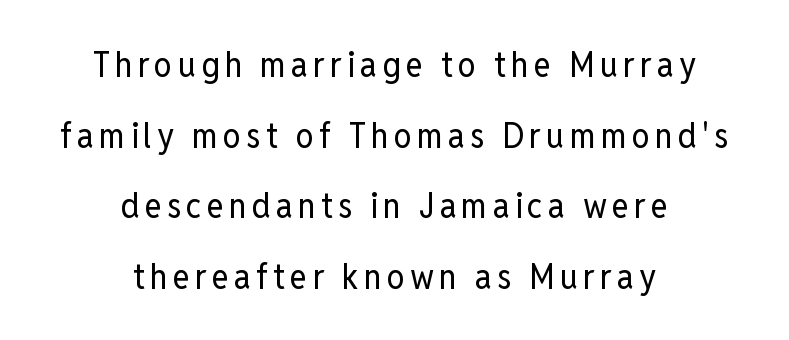
{"serif": "no", "italic": "no", "bold": "no", "weight": "regular", "width": "condensed", "stroke_contrast": "low", "x_height": "medium", "monospaced": "no", "underline": "no", "align": "center", "line_spacing": "loose", "line_spacing_ratio": 1.96, "glyph_px": 36}
